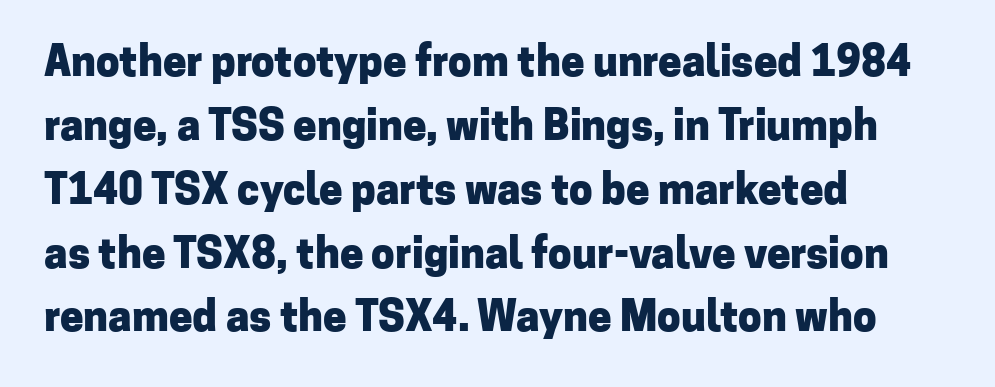
The image shows 42 px heavy sans-serif type, upright; set left-aligned, normal line spacing (1.52x), normal letter spacing, not underlined; low stroke contrast and a medium x-height.
